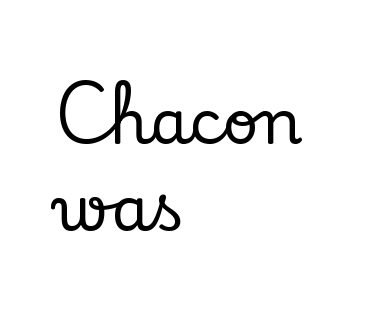
Q: Is the text italic (slanted)? A: No, it is upright.
Q: Is the typeface a serif or a sans-serif typeface? A: Serif.
Q: Is the text underlined? A: No.
Q: How is the paragraph aligned? A: Left-aligned.
Q: Is the spacing between letters normal or unusually wide? A: Normal.
Q: Is the spacing between lines tight, normal or loose? A: Normal.
Q: Width (condensed, normal, or wide)? A: Normal.
Q: Stroke contrast? A: Low.
Q: x-height? A: Small.
Q: Monospaced? A: No.
